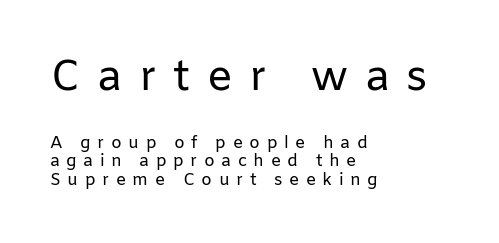
{"serif": "no", "italic": "no", "bold": "no", "weight": "regular", "width": "normal", "stroke_contrast": "low", "x_height": "medium", "monospaced": "no", "underline": "no", "align": "left", "line_spacing": "tight", "line_spacing_ratio": 1.1, "letter_spacing": "wide", "letter_spacing_em": 0.38, "larger_block": "first", "size_ratio": 2.53, "glyph_px": 43}
